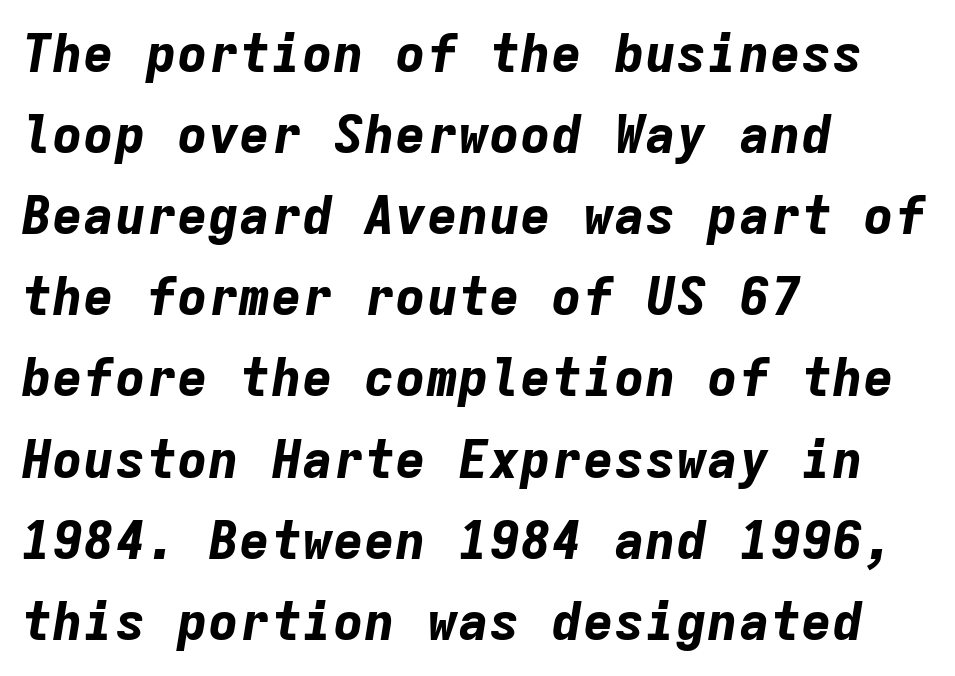
Posture: slanted. Fixed-width glyphs throughout — classic coding-font behaviour. The string is rendered with underlining switched off. Evenly set lines give the paragraph a standard silhouette. The font is running at its bold setting.
